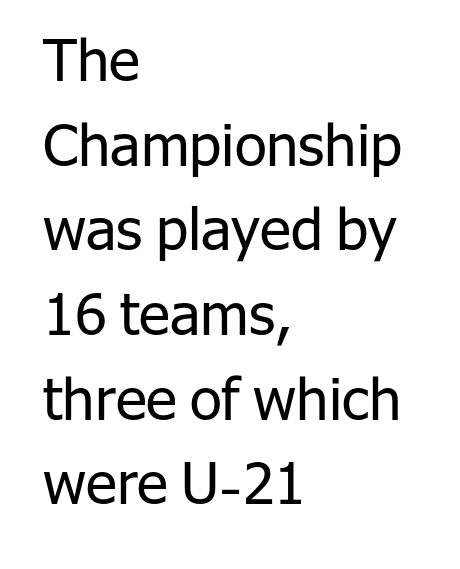
The image shows 58 px regular-weight sans-serif type, upright; set left-aligned, normal line spacing (1.46x), normal letter spacing, not underlined; low stroke contrast and a medium x-height.
